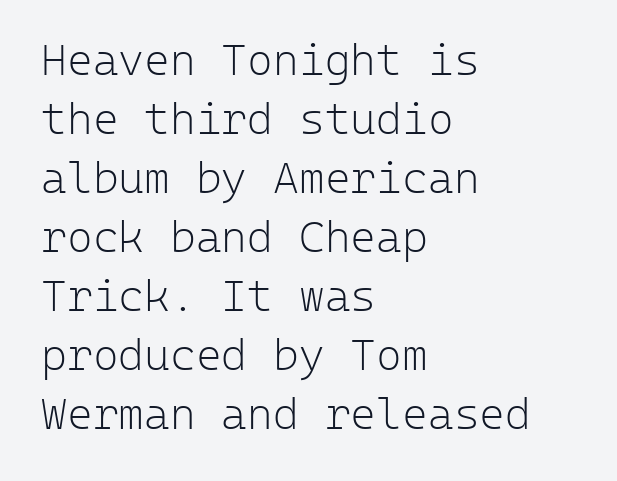
Q: Is the text bold? A: No.
Q: Is the text italic (slanted)? A: No, it is upright.
Q: Is the typeface a serif or a sans-serif typeface? A: Sans-serif.
Q: Is the text underlined? A: No.
Q: How is the paragraph aligned? A: Left-aligned.
Q: Is the spacing between letters normal or unusually wide? A: Normal.
Q: Is the spacing between lines tight, normal or loose? A: Normal.
Q: Width (condensed, normal, or wide)? A: Normal.
Q: Stroke contrast? A: Low.
Q: x-height? A: Medium.
Q: Monospaced? A: Yes.
